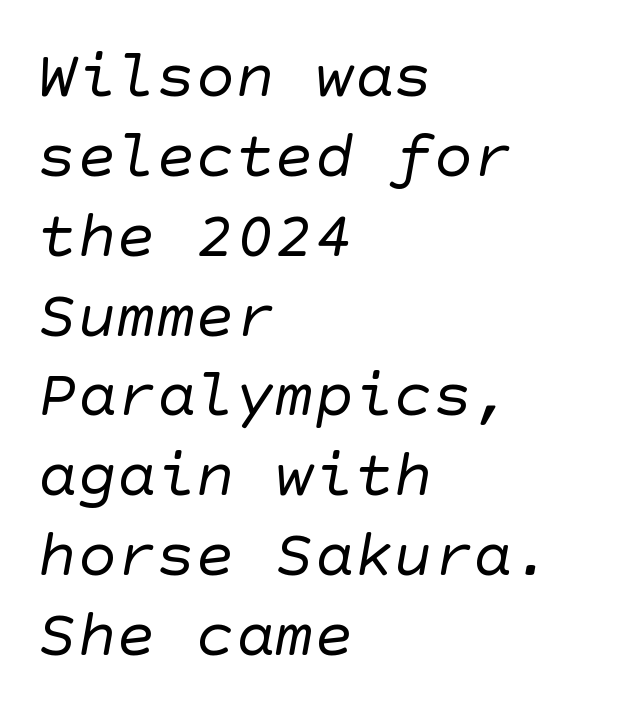
Q: Is the text bold? A: No.
Q: Is the typeface a serif or a sans-serif typeface? A: Sans-serif.
Q: Is the text underlined? A: No.
Q: How is the paragraph aligned? A: Left-aligned.
Q: Is the spacing between letters normal or unusually wide? A: Normal.
Q: Width (condensed, normal, or wide)? A: Normal.
Q: Stroke contrast? A: Low.
Q: x-height? A: Large.
